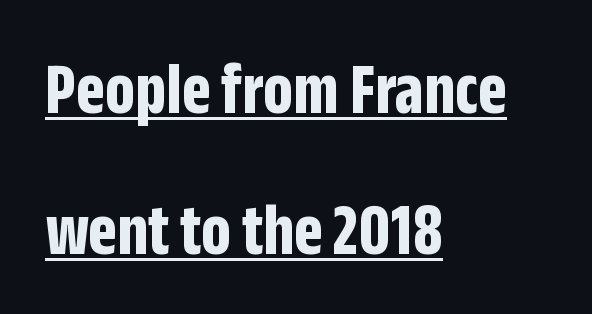
The image shows 75 px bold, condensed sans-serif type, upright; set left-aligned, line spacing 1.88x, normal letter spacing, underlined; low stroke contrast and a large x-height.
